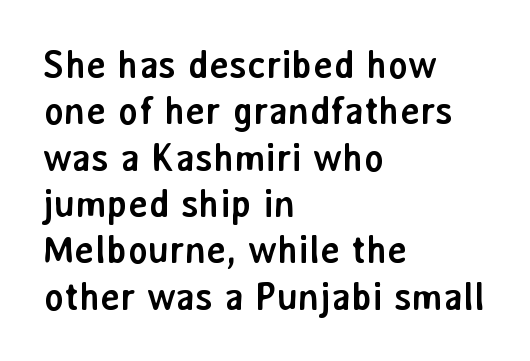
These lines stack with their left ends in a neat column. There is no visible air inserted between adjacent glyphs. Just letters on the line, the space beneath them empty. Proportional: the letters do not fall into vertical columns. Regarding serifs, this sample does without them.
